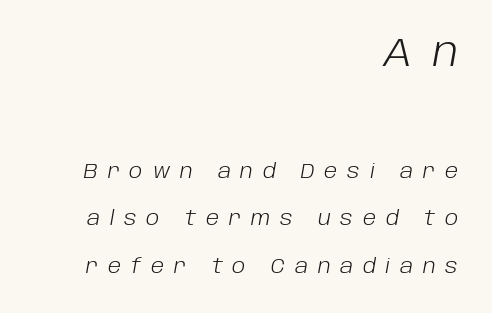
Q: Is the text bold? A: No.
Q: Is the text italic (slanted)? A: Yes, it leans right by about 10 degrees.
Q: Is the text underlined? A: No.
Q: How is the paragraph aligned? A: Right-aligned.
Q: Is the spacing between letters normal or unusually wide? A: Unusually wide.
Q: Is the spacing between lines tight, normal or loose? A: Loose.
Q: Which block of text is set in a larger size, the first (top) or the second (bottom)? A: The first (top) one.
Q: Width (condensed, normal, or wide)? A: Normal.
Q: Stroke contrast? A: Low.
Q: x-height? A: Large.
Q: Monospaced? A: No.
